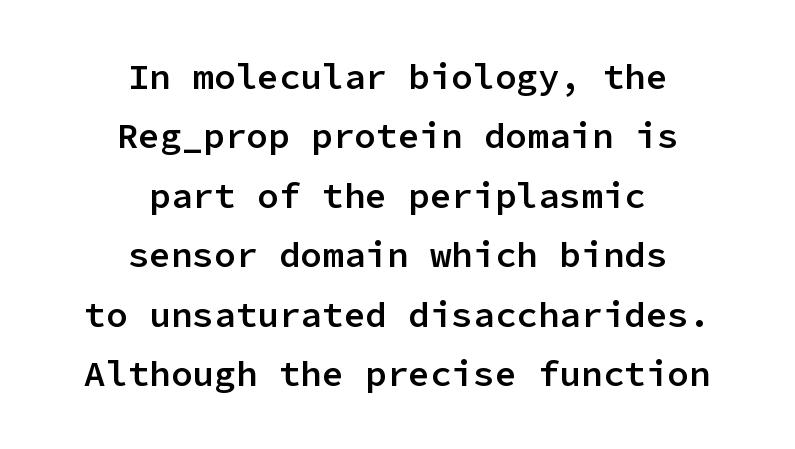
{"serif": "no", "italic": "no", "bold": "semi", "weight": "semibold", "width": "normal", "stroke_contrast": "low", "x_height": "medium", "monospaced": "yes", "underline": "no", "align": "center", "line_spacing": "normal", "line_spacing_ratio": 1.65, "letter_spacing": "normal", "letter_spacing_em": 0.0, "glyph_px": 36}
